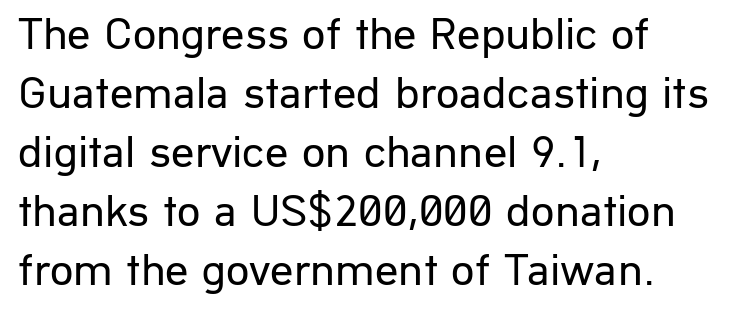
Designer's note — italics off, roman on. The leading is moderate, giving the passage an even texture. These lines are rendered in a variable-pitch font. Heft: none added — not bold. The passage shown is typeset with a sans-serif family. The foot of each line stays bare and open.
